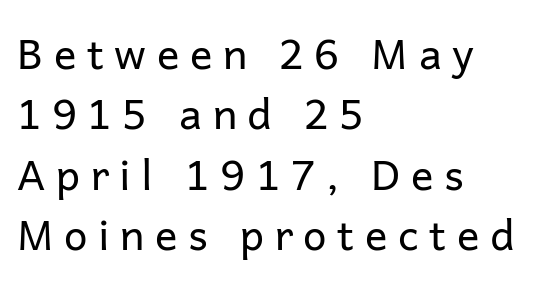
Q: Is the text bold? A: No.
Q: Is the text italic (slanted)? A: No, it is upright.
Q: Is the typeface a serif or a sans-serif typeface? A: Sans-serif.
Q: Is the text underlined? A: No.
Q: How is the paragraph aligned? A: Left-aligned.
Q: Is the spacing between letters normal or unusually wide? A: Unusually wide.
Q: Is the spacing between lines tight, normal or loose? A: Normal.
Q: Width (condensed, normal, or wide)? A: Normal.
Q: Stroke contrast? A: Low.
Q: x-height? A: Medium.
Q: Monospaced? A: No.
